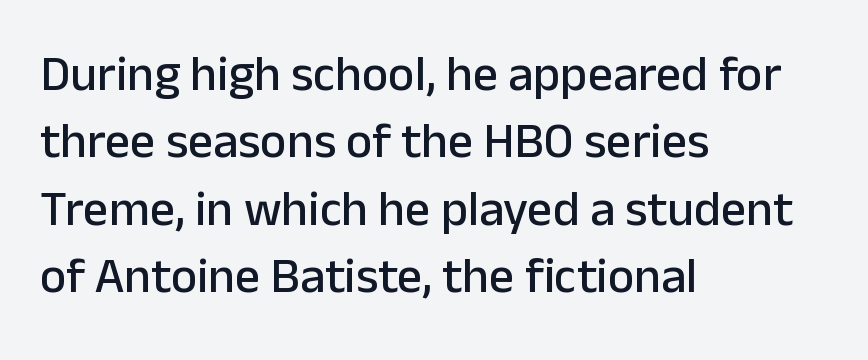
The image shows 50 px sans-serif type, upright; set left-aligned, normal line spacing (1.35x), normal letter spacing, not underlined; low stroke contrast and a medium x-height.
